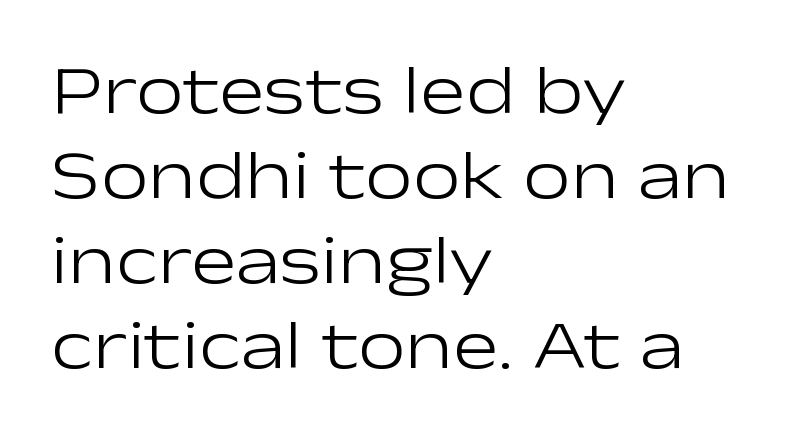
The image shows 68 px light, wide sans-serif type, upright; set left-aligned, normal line spacing (1.25x), normal letter spacing, not underlined; low stroke contrast and a medium x-height.
